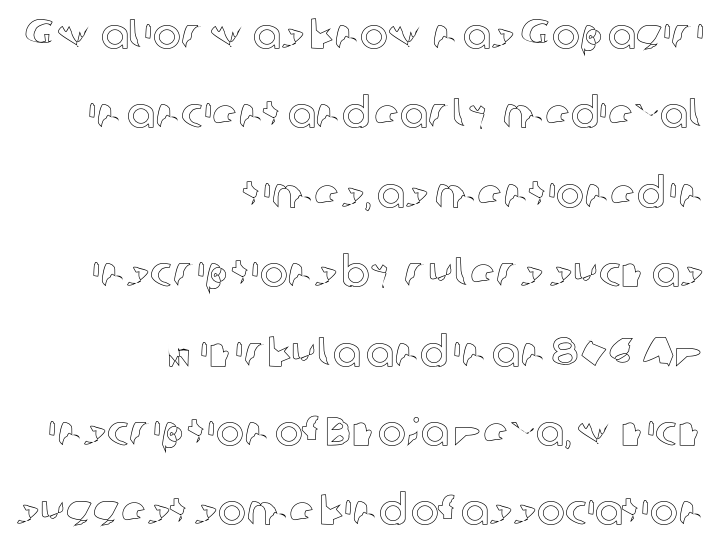
The image shows 42 px text type, upright; set right-aligned, line spacing 1.89x, normal letter spacing, not underlined; a medium x-height.
